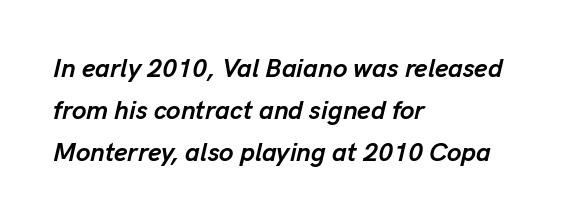
{"italic": "yes", "lean": "right", "slant_degrees": 13, "bold": "yes", "underline": "no", "align": "left", "line_spacing": "normal", "line_spacing_ratio": 1.62, "letter_spacing": "normal", "letter_spacing_em": 0.0, "glyph_px": 26}
